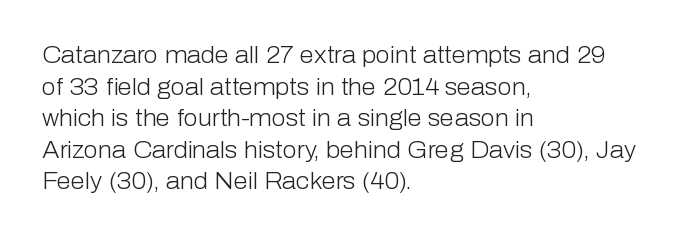
{"italic": "no", "bold": "no", "underline": "no", "align": "left", "line_spacing": "normal", "line_spacing_ratio": 1.37, "letter_spacing": "normal", "letter_spacing_em": 0.0, "glyph_px": 23}
